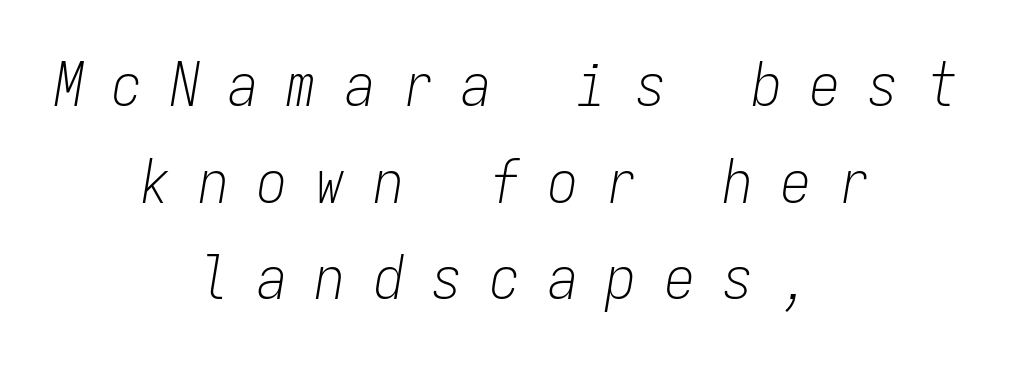
Q: Is the text bold? A: No.
Q: Is the text italic (slanted)? A: Yes, it leans right by about 9 degrees.
Q: Is the text underlined? A: No.
Q: How is the paragraph aligned? A: Centered.
Q: Is the spacing between letters normal or unusually wide? A: Unusually wide.
Q: Is the spacing between lines tight, normal or loose? A: Normal.
Q: Width (condensed, normal, or wide)? A: Condensed.
Q: Stroke contrast? A: Low.
Q: x-height? A: Medium.
Q: Monospaced? A: Yes.
